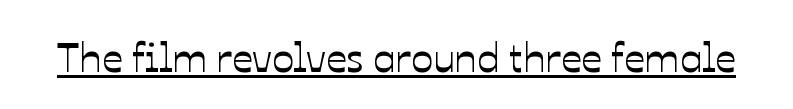
{"italic": "no", "width": "normal", "stroke_contrast": "low", "x_height": "medium", "monospaced": "no", "underline": "yes", "letter_spacing": "normal", "letter_spacing_em": 0.0, "glyph_px": 41}
